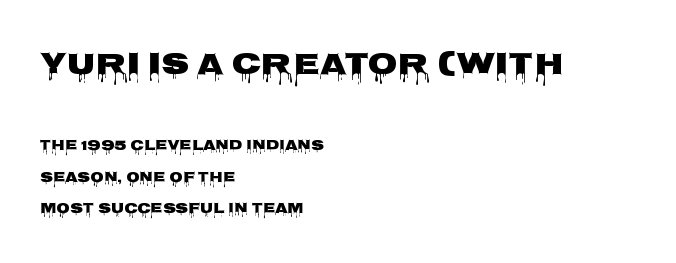
{"serif": "no", "italic": "no", "bold": "yes", "weight": "heavy", "width": "wide", "stroke_contrast": "low", "x_height": "large", "monospaced": "no", "underline": "no", "align": "left", "line_spacing": "loose", "line_spacing_ratio": 2.24, "letter_spacing": "normal", "letter_spacing_em": 0.0, "larger_block": "first", "size_ratio": 2.21, "glyph_px": 31}
